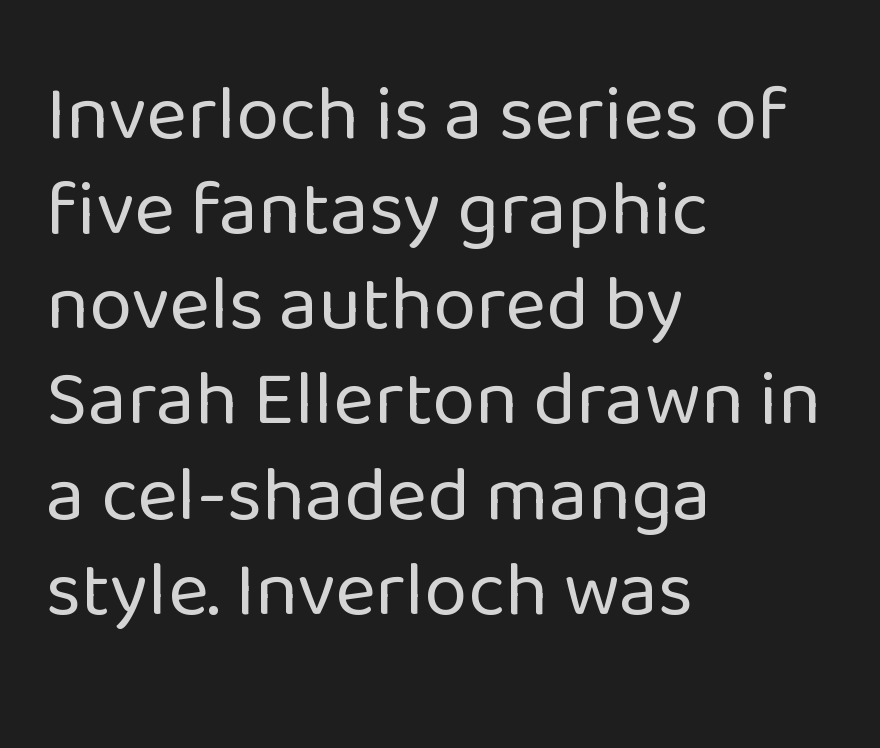
Q: Is the text bold? A: No.
Q: Is the text italic (slanted)? A: No, it is upright.
Q: Is the typeface a serif or a sans-serif typeface? A: Sans-serif.
Q: Is the text underlined? A: No.
Q: How is the paragraph aligned? A: Left-aligned.
Q: Is the spacing between letters normal or unusually wide? A: Normal.
Q: Width (condensed, normal, or wide)? A: Normal.
Q: Stroke contrast? A: Low.
Q: x-height? A: Medium.
Q: Monospaced? A: No.
